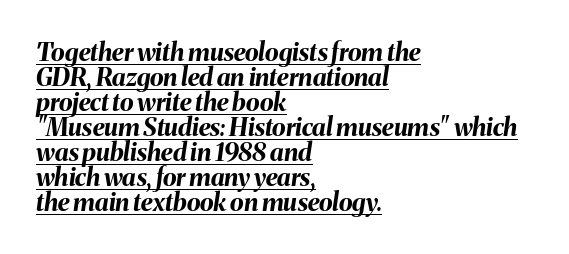
Q: Is the text bold? A: Yes.
Q: Is the text italic (slanted)? A: Yes, it leans right by about 8 degrees.
Q: Is the text underlined? A: Yes.
Q: How is the paragraph aligned? A: Left-aligned.
Q: Is the spacing between letters normal or unusually wide? A: Normal.
Q: Is the spacing between lines tight, normal or loose? A: Tight.
